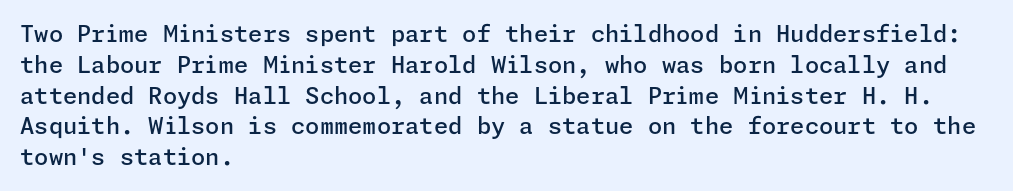
{"italic": "no", "bold": "semi", "underline": "no", "align": "left", "line_spacing": "normal", "line_spacing_ratio": 1.34, "letter_spacing": "normal", "letter_spacing_em": 0.0, "glyph_px": 23}
